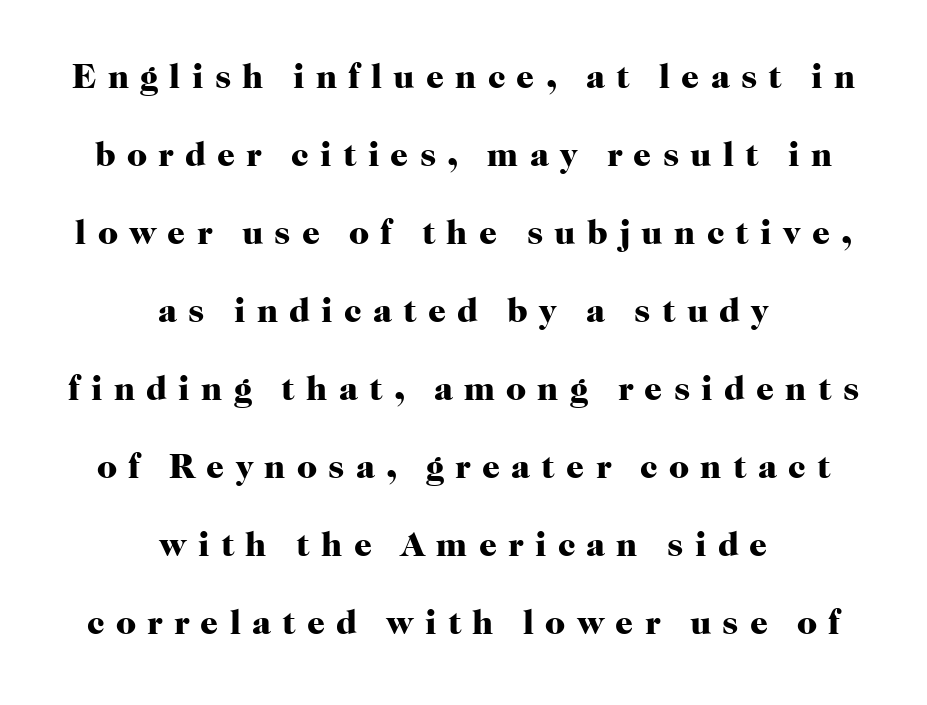
Q: Is the text bold? A: Yes.
Q: Is the text italic (slanted)? A: No, it is upright.
Q: Is the typeface a serif or a sans-serif typeface? A: Serif.
Q: Is the text underlined? A: No.
Q: How is the paragraph aligned? A: Centered.
Q: Is the spacing between letters normal or unusually wide? A: Unusually wide.
Q: Is the spacing between lines tight, normal or loose? A: Loose.
Q: Width (condensed, normal, or wide)? A: Normal.
Q: Stroke contrast? A: High.
Q: x-height? A: Medium.
Q: Monospaced? A: No.
